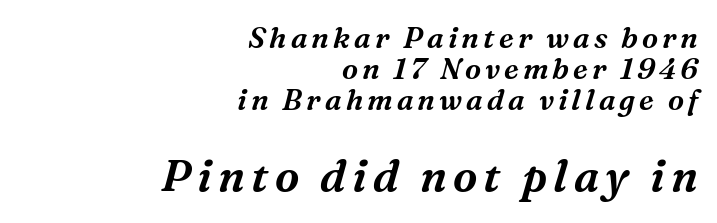
The image shows 44 px serif type, italic (leaning right); set right-aligned, tight line spacing (1.07x), not underlined; the second (bottom) block is 1.52x larger; medium stroke contrast and a medium x-height.
